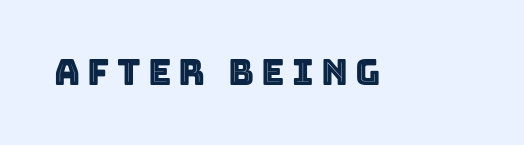
{"italic": "no", "width": "normal", "x_height": "large", "monospaced": "no", "underline": "no", "letter_spacing": "wide", "letter_spacing_em": 0.2, "glyph_px": 36}
